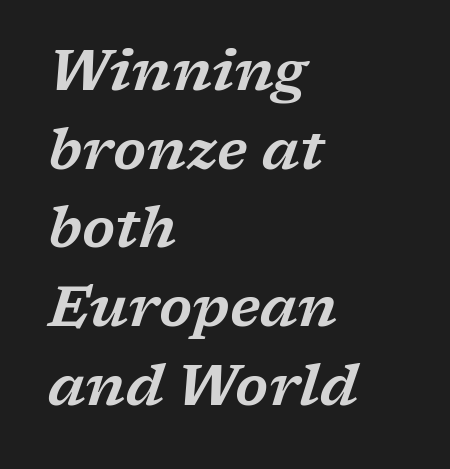
{"serif": "yes", "italic": "yes", "lean": "right", "slant_degrees": 17, "width": "wide", "stroke_contrast": "low", "x_height": "medium", "monospaced": "no", "underline": "no", "align": "left", "line_spacing": "normal", "line_spacing_ratio": 1.38, "letter_spacing": "normal", "letter_spacing_em": 0.0, "glyph_px": 57}
